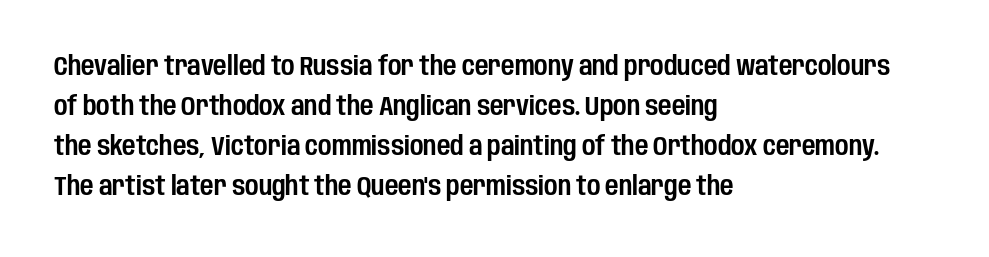
{"italic": "no", "underline": "no", "align": "left", "line_spacing": "normal", "line_spacing_ratio": 1.54, "letter_spacing": "normal", "letter_spacing_em": 0.0, "glyph_px": 26}
